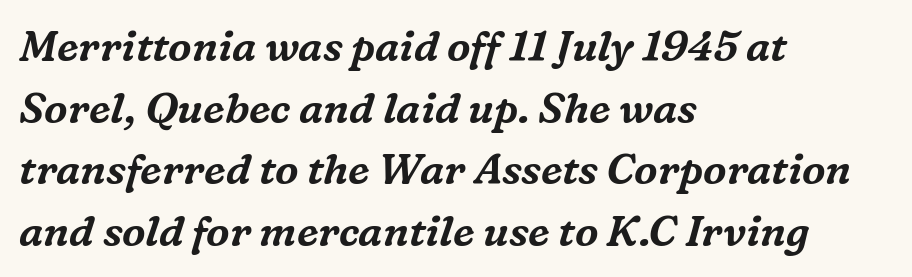
Q: Is the text italic (slanted)? A: Yes, it leans right by about 16 degrees.
Q: Is the typeface a serif or a sans-serif typeface? A: Serif.
Q: Is the text underlined? A: No.
Q: How is the paragraph aligned? A: Left-aligned.
Q: Is the spacing between letters normal or unusually wide? A: Normal.
Q: Is the spacing between lines tight, normal or loose? A: Normal.
Q: Width (condensed, normal, or wide)? A: Normal.
Q: Stroke contrast? A: Medium.
Q: x-height? A: Medium.
Q: Monospaced? A: No.
